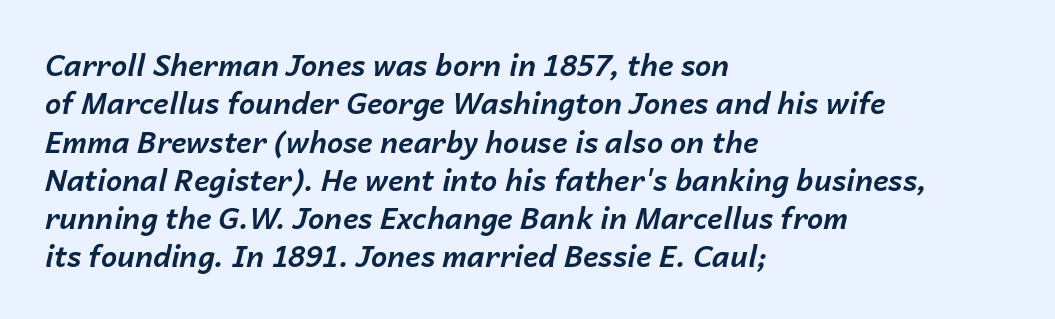
{"italic": "yes", "lean": "right", "slant_degrees": 14, "bold": "yes", "weight": "bold", "width": "normal", "stroke_contrast": "low", "x_height": "medium", "monospaced": "no", "underline": "no", "align": "left", "line_spacing": "normal", "line_spacing_ratio": 1.32, "letter_spacing": "normal", "letter_spacing_em": 0.0, "glyph_px": 29}
